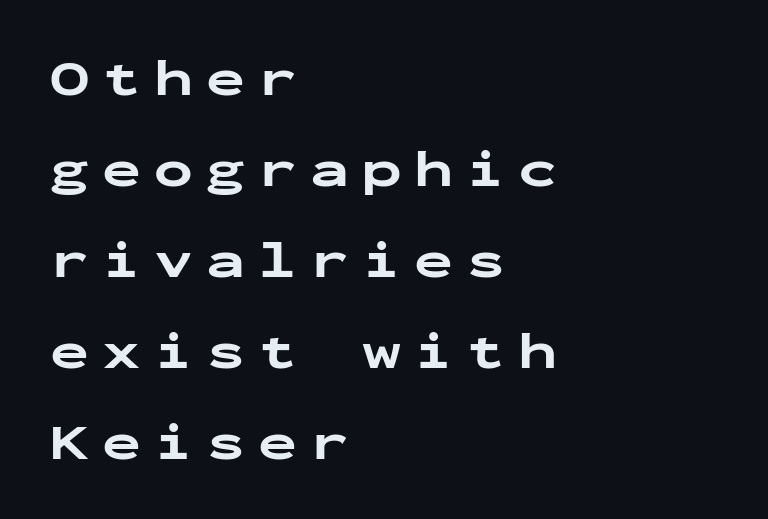
Decoration check: the copy has no underline. Observe the absence of serifs on each vertical stroke in this sample. Every stem runs plumb, perpendicular to the baseline. In terms of letterspacing, this is a distinctly airy, spread setting.
